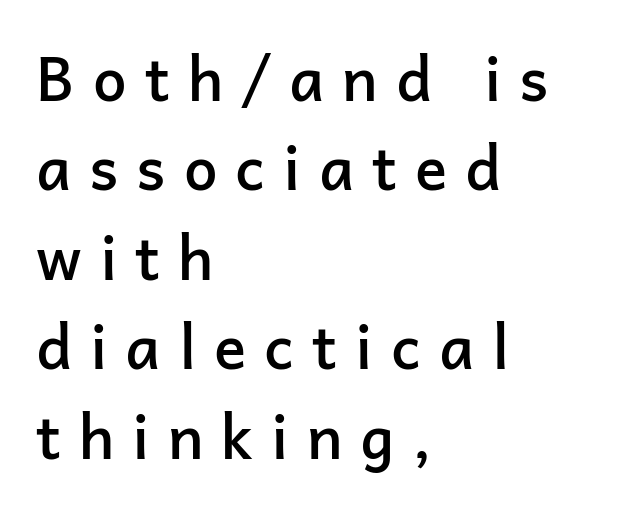
The passage shown stacks its lines at a standard gap. The text was rendered using a sans face with plain stroke endings. The strip under each line holds only bare page. Does extra space separate the letters? Yes, quite a lot of it.
